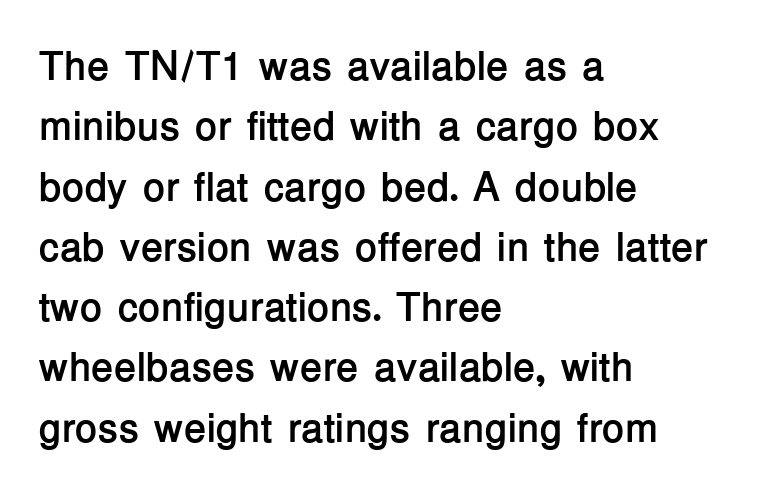
{"serif": "no", "italic": "no", "bold": "yes", "weight": "semibold", "width": "normal", "stroke_contrast": "low", "x_height": "medium", "monospaced": "no", "underline": "no", "align": "left", "line_spacing": "normal", "line_spacing_ratio": 1.47, "letter_spacing": "normal", "letter_spacing_em": 0.0, "glyph_px": 41}
